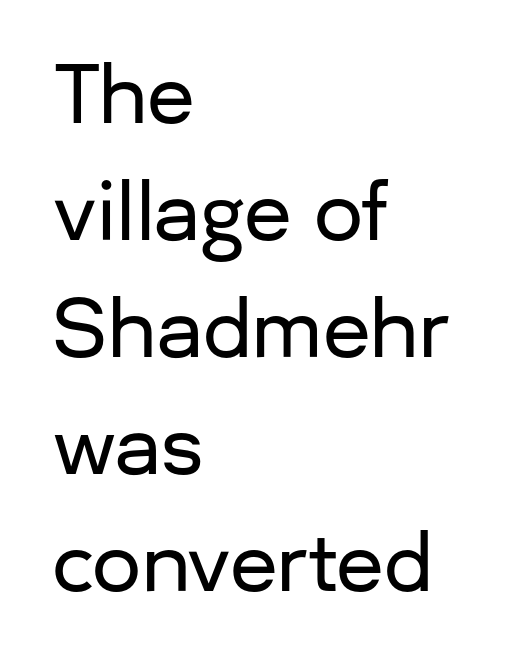
The image shows 78 px sans-serif type, upright; set left-aligned, normal line spacing (1.5x), normal letter spacing, not underlined; low stroke contrast and a medium x-height.
